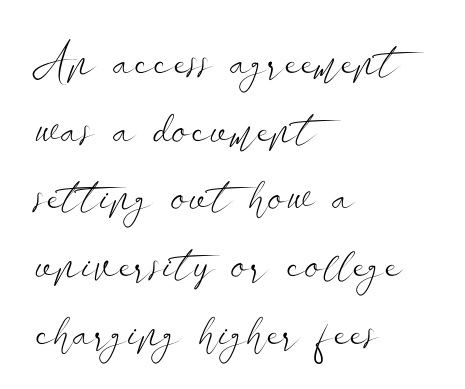
{"serif": "no", "bold": "no", "weight": "light", "width": "wide", "stroke_contrast": "low", "x_height": "small", "monospaced": "no", "underline": "no", "align": "left", "line_spacing": "normal", "line_spacing_ratio": 1.44, "letter_spacing": "normal", "letter_spacing_em": 0.0, "glyph_px": 47}
